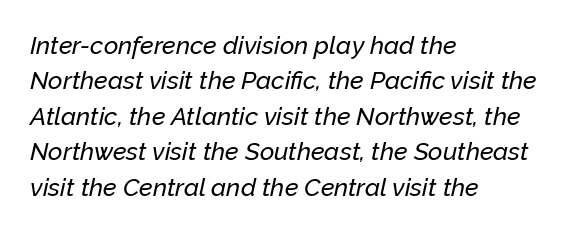
{"italic": "yes", "lean": "right", "slant_degrees": 12, "underline": "no", "align": "left", "line_spacing": "normal", "line_spacing_ratio": 1.42, "letter_spacing": "normal", "letter_spacing_em": 0.0, "glyph_px": 25}
